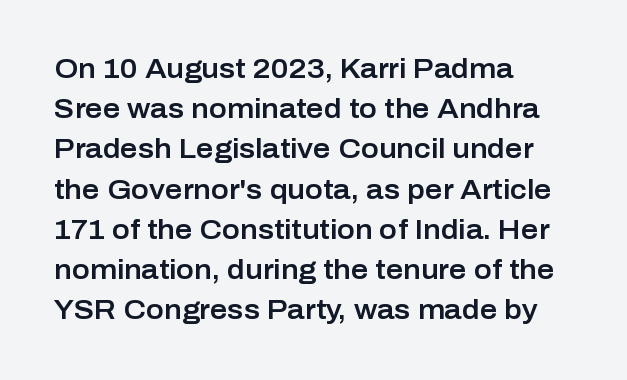
{"italic": "no", "underline": "no", "align": "left", "line_spacing": "normal", "line_spacing_ratio": 1.49, "letter_spacing": "normal", "letter_spacing_em": 0.0, "glyph_px": 27}
